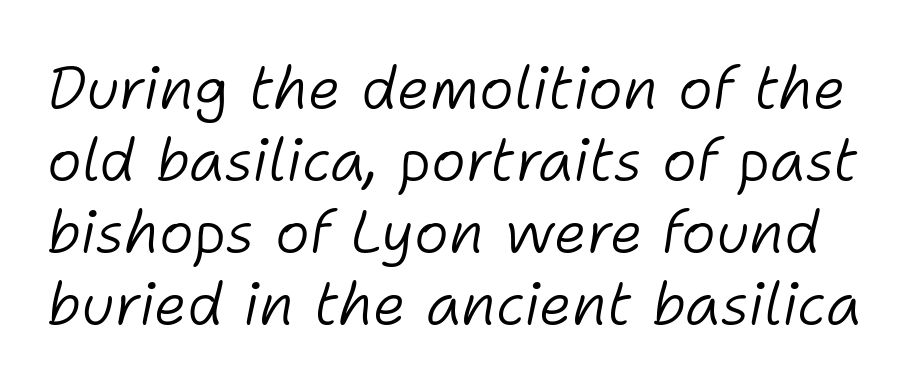
The image shows 59 px light type, italic (leaning right); set line spacing 1.22x, normal letter spacing, not underlined; low stroke contrast and a medium x-height.
